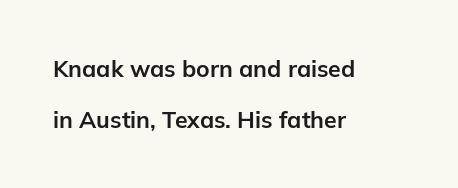
Q: Is the text bold? A: Yes.
Q: Is the text italic (slanted)? A: No, it is upright.
Q: Is the text underlined? A: No.
Q: How is the paragraph aligned? A: Left-aligned.
Q: Is the spacing between letters normal or unusually wide? A: Normal.
Q: Is the spacing between lines tight, normal or loose? A: Loose.
